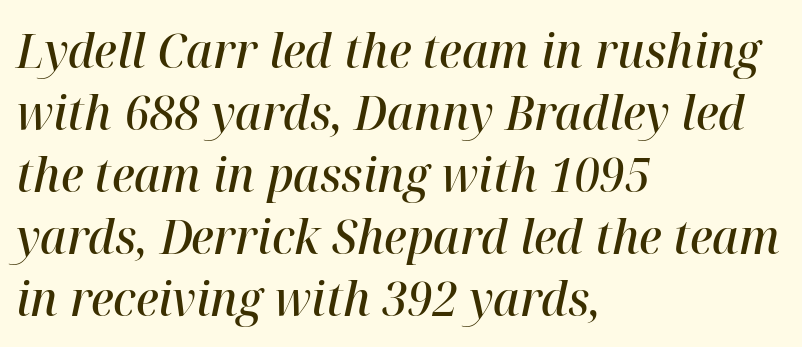
{"italic": "yes", "lean": "right", "slant_degrees": 12, "bold": "semi", "weight": "semibold", "width": "normal", "stroke_contrast": "high", "x_height": "medium", "monospaced": "no", "underline": "no", "align": "left", "line_spacing": "normal", "line_spacing_ratio": 1.29, "letter_spacing": "normal", "letter_spacing_em": 0.0, "glyph_px": 48}
